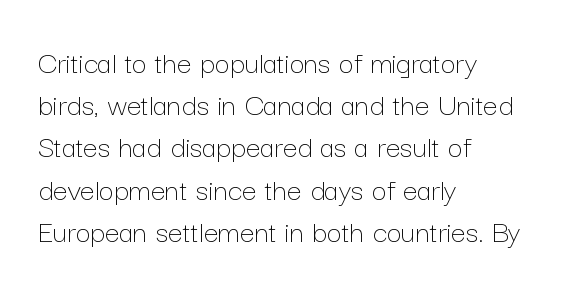
The letters advance in unequal steps, a hallmark of proportional type. This sample is left-justified, so line endings fall wherever the words run out. The face used here is rendered with its standard letterfit. The lettering stays uniformly vertical, giving the passage a roman look.
